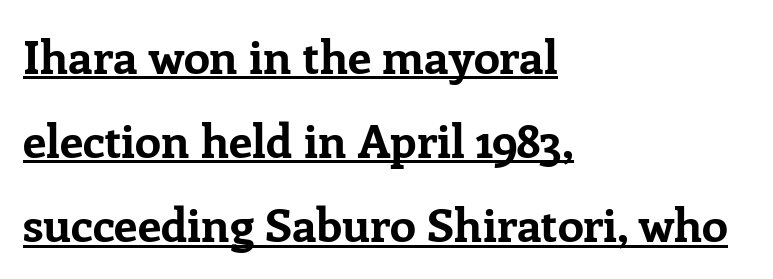
Q: Is the text bold? A: Yes.
Q: Is the text italic (slanted)? A: No, it is upright.
Q: Is the typeface a serif or a sans-serif typeface? A: Serif.
Q: Is the text underlined? A: Yes.
Q: How is the paragraph aligned? A: Left-aligned.
Q: Is the spacing between letters normal or unusually wide? A: Normal.
Q: Width (condensed, normal, or wide)? A: Normal.
Q: Stroke contrast? A: Low.
Q: x-height? A: Medium.
Q: Monospaced? A: No.
